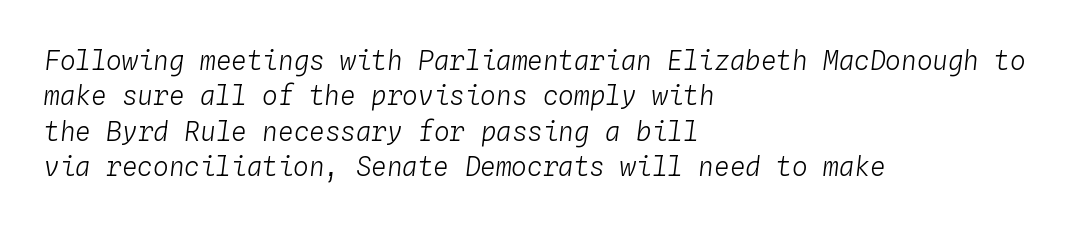
The image shows 26 px text type, italic (leaning right); set left-aligned, normal line spacing (1.36x), normal letter spacing, not underlined.
